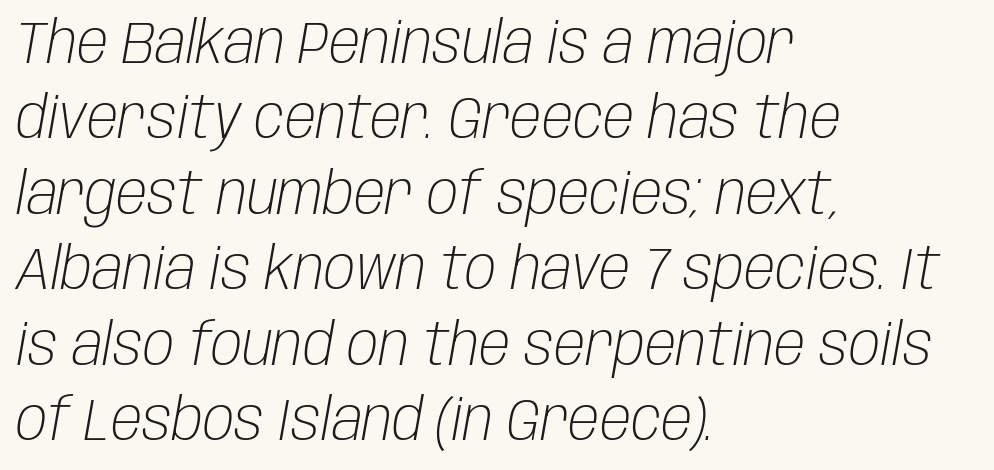
The image shows 58 px light, condensed type, italic (leaning right); set left-aligned, normal line spacing (1.3x), normal letter spacing, not underlined; low stroke contrast and a large x-height.
